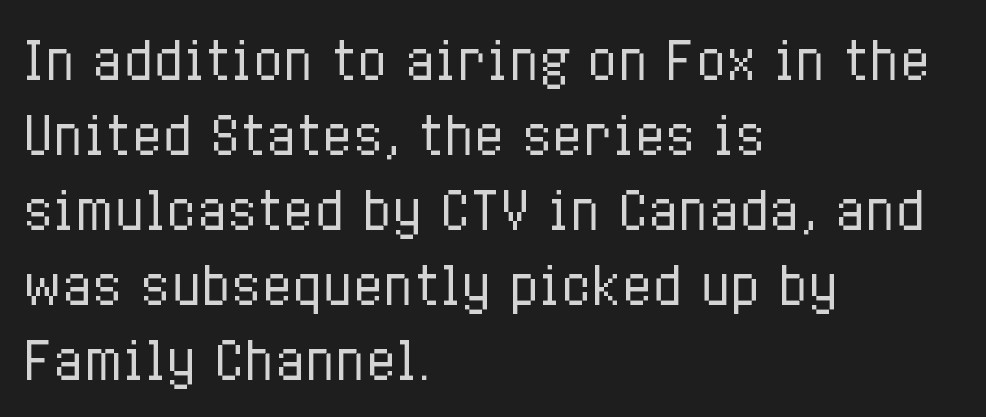
This sample has the flowing, uneven cadence of proportional lettering. Standard letterfit; no display-style spreading of the glyphs. Only glyphs here, with clear space below each row. The vertical gap from one line to the next is medium. The cut favours lightness, reaching ordinary text weight at its darkest. Characters remain perfectly vertical along every line.
